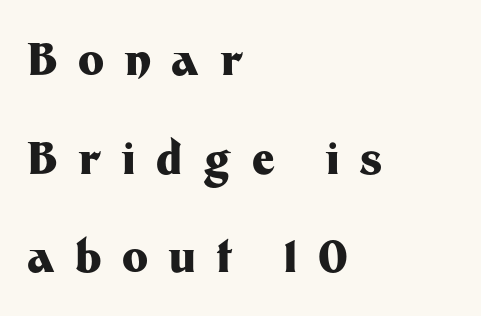
The letters advance in unequal steps, a hallmark of proportional type. Designer's note — italics off, roman on. Quick note: interline space is abundant. The font family rendered here belongs to the sans-serif group. Emphasis by weight is at full strength: bold.
